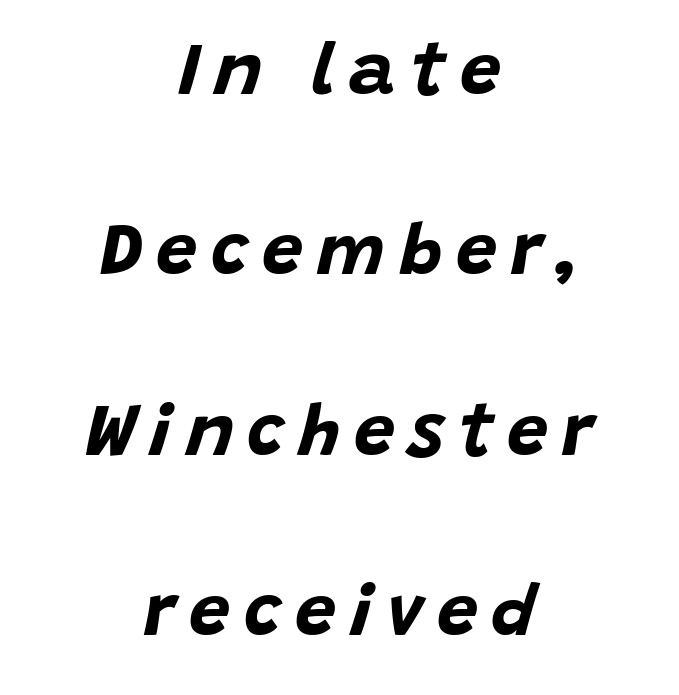
{"italic": "yes", "lean": "right", "slant_degrees": 15, "bold": "yes", "weight": "bold", "width": "normal", "stroke_contrast": "low", "x_height": "large", "monospaced": "no", "underline": "no", "align": "center", "line_spacing": "loose", "line_spacing_ratio": 2.47, "glyph_px": 73}
